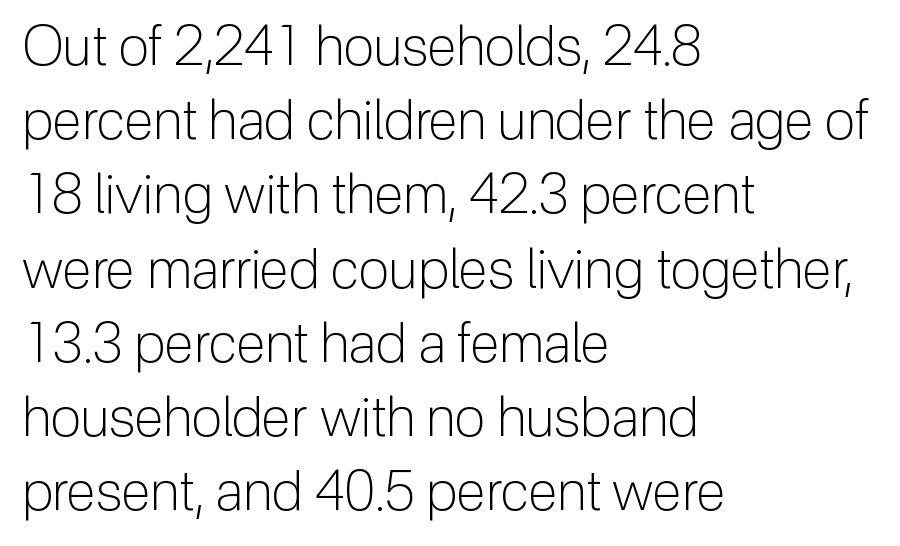
Posture: vertical. The text was rendered using a sans face with plain stroke endings. How are the letters spaced? Ordinarily, with no added tracking. Notice how descenders clear the ascenders below comfortably — that's standard leading. Teacher's note: observe the even left margin — that is flush-left alignment.
